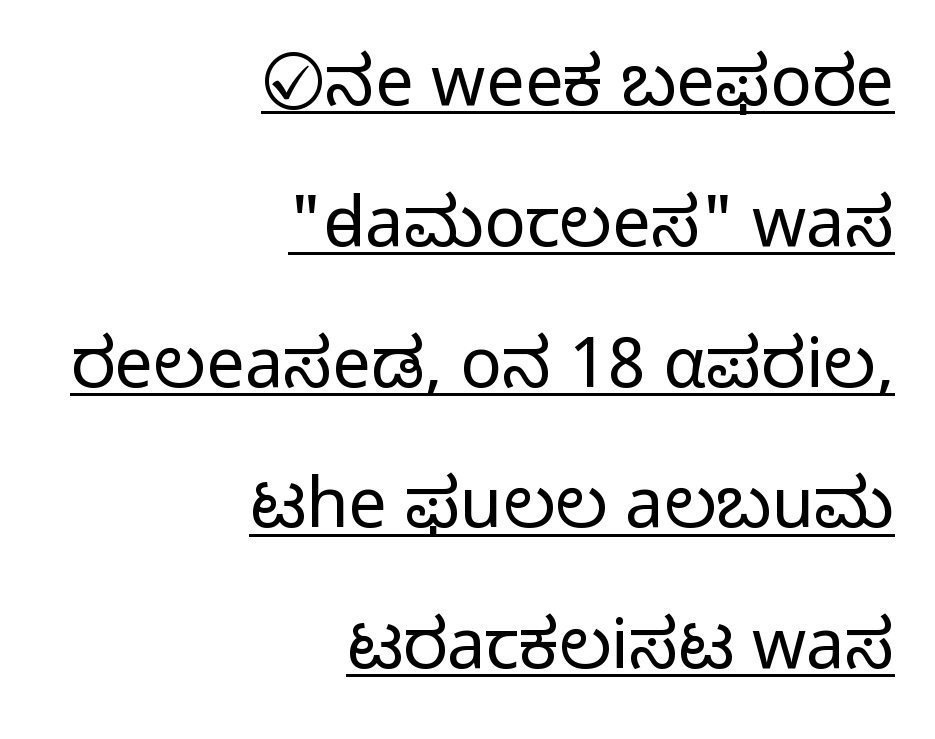
The image shows 69 px light sans-serif type, upright; set right-aligned, loose line spacing (2.04x), normal letter spacing, underlined; low stroke contrast and a medium x-height.
